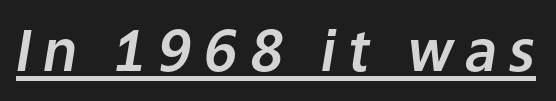
Q: Is the text italic (slanted)? A: Yes, it leans right by about 9 degrees.
Q: Is the text underlined? A: Yes.
Q: Is the spacing between letters normal or unusually wide? A: Unusually wide.
Q: Width (condensed, normal, or wide)? A: Normal.
Q: Stroke contrast? A: Low.
Q: x-height? A: Medium.
Q: Monospaced? A: No.
